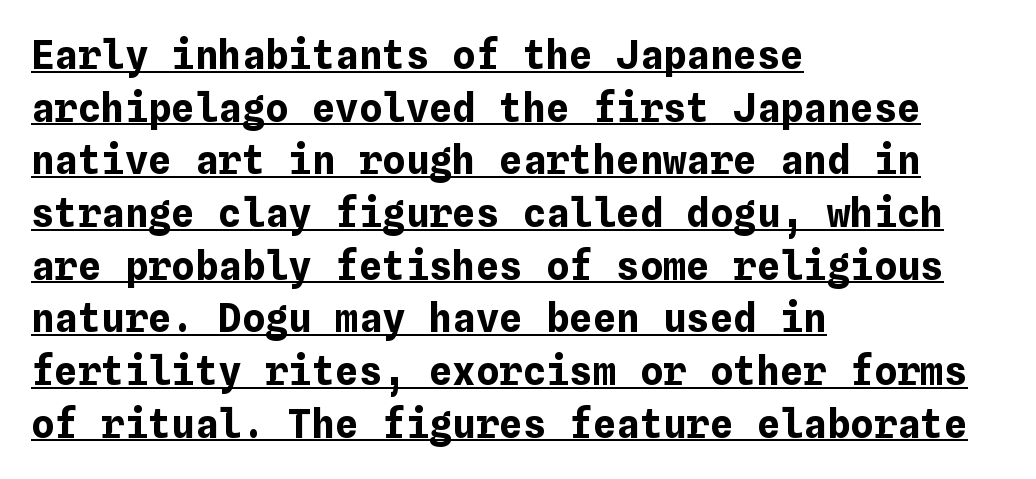
The image shows 39 px bold type, upright; set left-aligned, normal line spacing (1.35x), normal letter spacing, underlined; low stroke contrast and a medium x-height.
